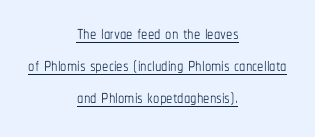
This sample uses an upright cut, with every glyph sitting square on the baseline. The rendering uses the underline text-decoration. The lines are quadded center. How are the letters spaced? Ordinarily, with no added tracking. No extra ink here — the face is not bold. Evenly set lines give the paragraph a standard silhouette.
